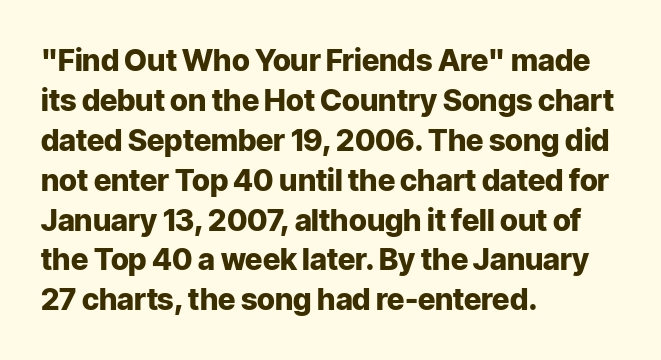
{"serif": "no", "italic": "no", "bold": "yes", "weight": "heavy", "width": "normal", "stroke_contrast": "low", "x_height": "medium", "monospaced": "no", "underline": "no", "align": "left", "line_spacing": "normal", "line_spacing_ratio": 1.33, "letter_spacing": "normal", "letter_spacing_em": 0.0, "glyph_px": 30}
